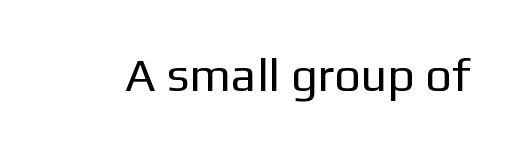
Q: Is the text bold? A: No.
Q: Is the text italic (slanted)? A: No, it is upright.
Q: Is the typeface a serif or a sans-serif typeface? A: Sans-serif.
Q: Is the text underlined? A: No.
Q: Is the spacing between letters normal or unusually wide? A: Normal.
Q: Width (condensed, normal, or wide)? A: Normal.
Q: Stroke contrast? A: Low.
Q: x-height? A: Medium.
Q: Monospaced? A: No.
